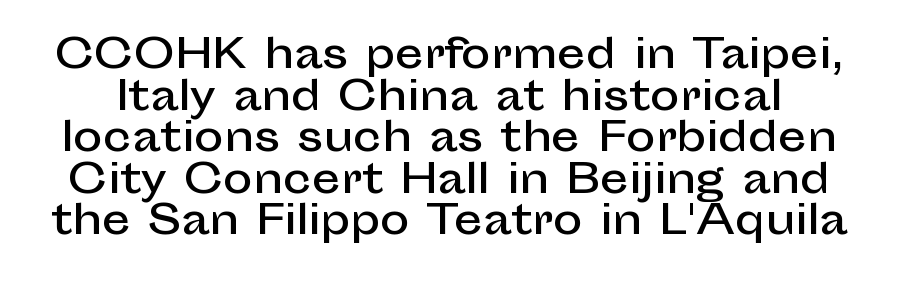
The image shows 40 px sans-serif type, upright; set tight line spacing (1.04x), normal letter spacing, not underlined; low stroke contrast and a medium x-height.
